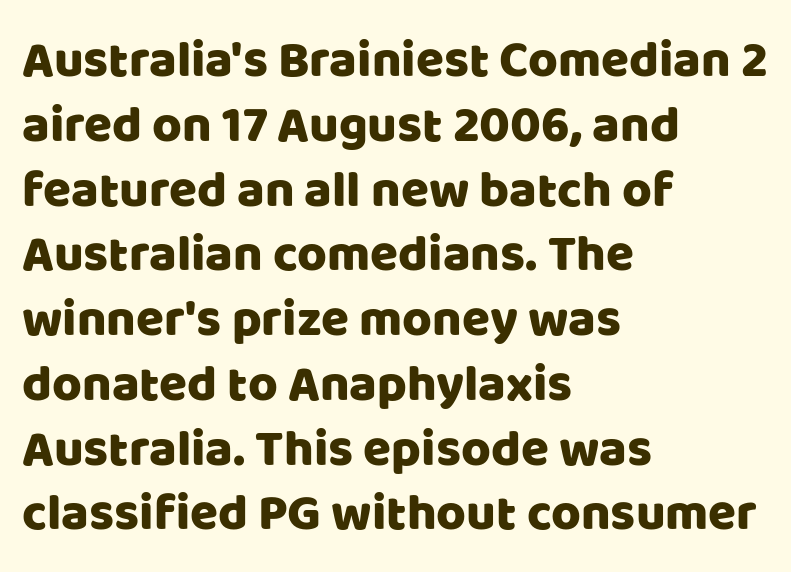
Q: Is the text italic (slanted)? A: No, it is upright.
Q: Is the typeface a serif or a sans-serif typeface? A: Sans-serif.
Q: Is the text underlined? A: No.
Q: How is the paragraph aligned? A: Left-aligned.
Q: Is the spacing between letters normal or unusually wide? A: Normal.
Q: Is the spacing between lines tight, normal or loose? A: Normal.
Q: Width (condensed, normal, or wide)? A: Normal.
Q: Stroke contrast? A: Low.
Q: x-height? A: Large.
Q: Monospaced? A: No.
